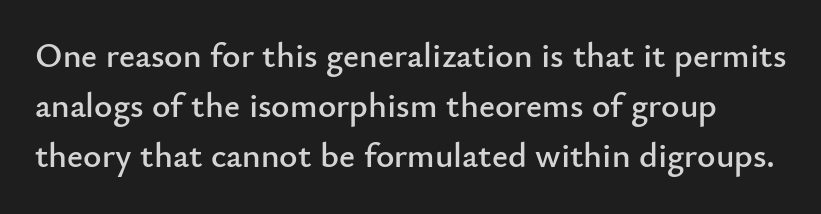
{"serif": "no", "italic": "no", "width": "normal", "stroke_contrast": "low", "x_height": "small", "monospaced": "no", "underline": "no", "line_spacing": "normal", "line_spacing_ratio": 1.43, "letter_spacing": "normal", "letter_spacing_em": 0.0, "glyph_px": 35}
